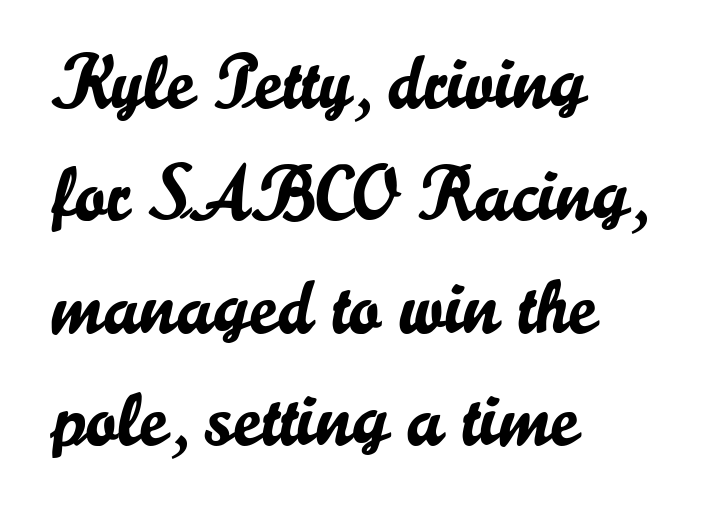
{"serif": "no", "width": "normal", "stroke_contrast": "low", "x_height": "small", "monospaced": "no", "underline": "no", "align": "left", "line_spacing": "normal", "line_spacing_ratio": 1.48, "letter_spacing": "normal", "letter_spacing_em": 0.0, "glyph_px": 76}
